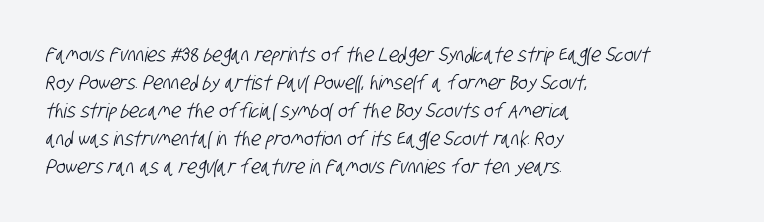
{"underline": "no", "align": "left", "line_spacing": "normal", "line_spacing_ratio": 1.4, "letter_spacing": "normal", "letter_spacing_em": 0.0, "glyph_px": 20}
